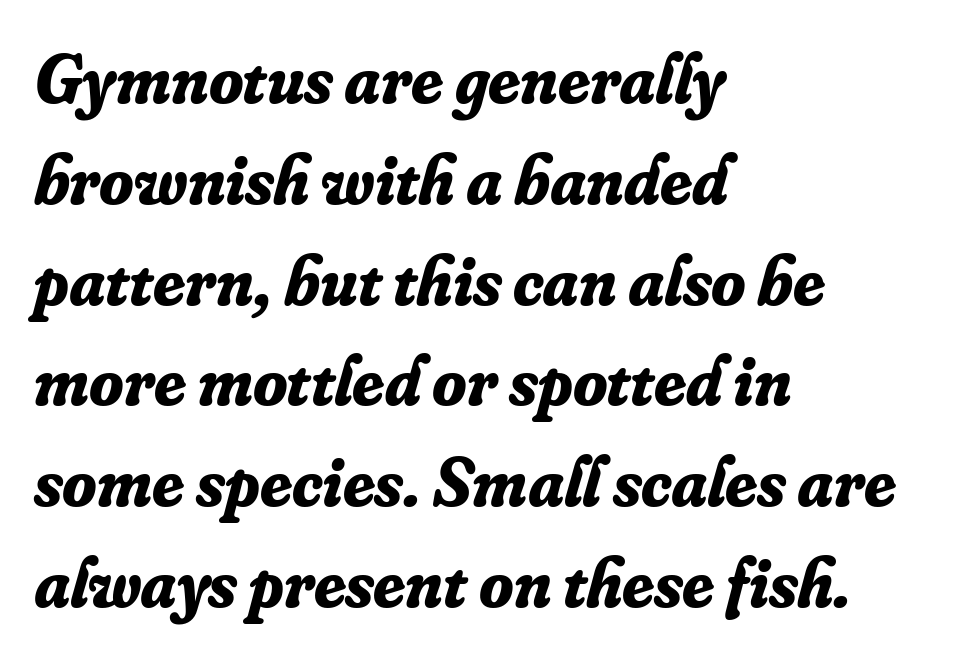
{"serif": "yes", "italic": "yes", "lean": "right", "slant_degrees": 16, "bold": "yes", "weight": "bold", "width": "normal", "stroke_contrast": "low", "x_height": "small", "monospaced": "no", "underline": "no", "align": "left", "line_spacing": "normal", "line_spacing_ratio": 1.44, "letter_spacing": "normal", "letter_spacing_em": 0.0, "glyph_px": 70}
